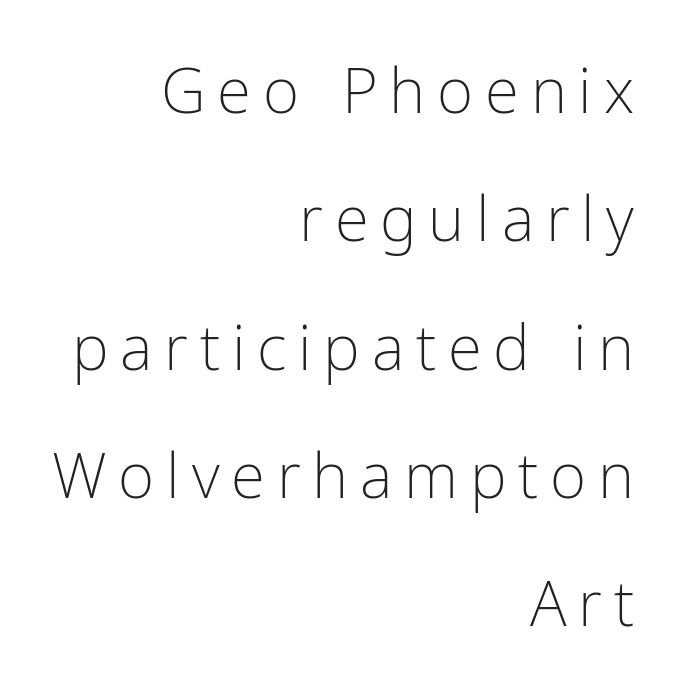
{"serif": "no", "italic": "no", "bold": "no", "weight": "light", "width": "condensed", "stroke_contrast": "low", "x_height": "medium", "monospaced": "no", "underline": "no", "align": "right", "line_spacing": "loose", "line_spacing_ratio": 2.07, "glyph_px": 62}
